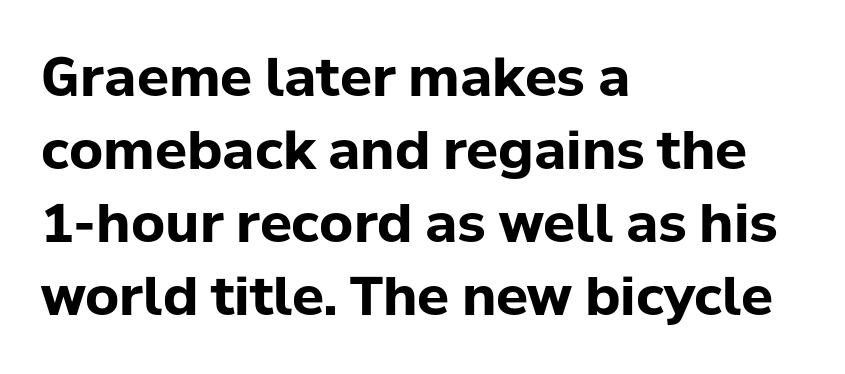
The image shows 53 px bold sans-serif type, upright; set left-aligned, normal line spacing (1.38x), normal letter spacing, not underlined; low stroke contrast and a medium x-height.
